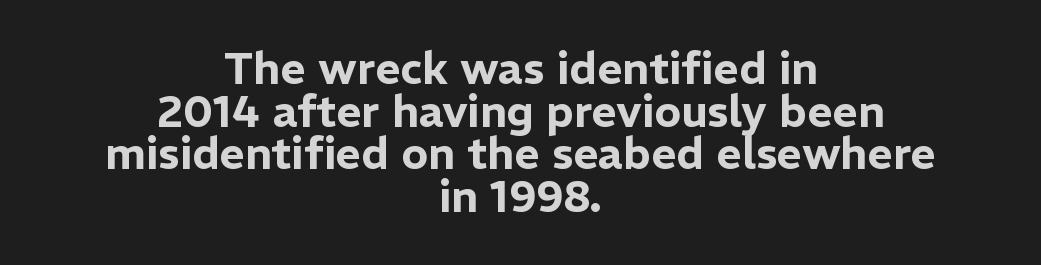
The designer dialed line spacing down below the default. The passage shown is typeset with a sans-serif family. Note the varied advance widths — an 'i' is clearly narrower than an 'm'. Does the copy run flush right? No — it is centered line by line. Posture: upright roman. How are the letters spaced? Ordinarily, with no added tracking.
